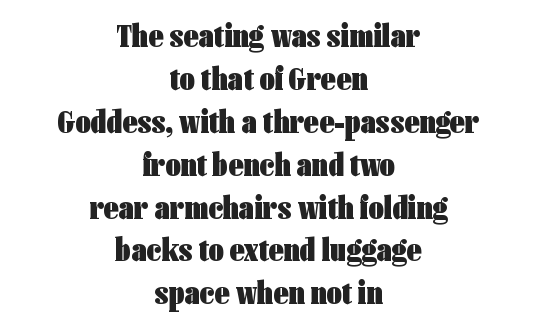
{"serif": "no", "italic": "no", "bold": "yes", "weight": "heavy", "width": "condensed", "stroke_contrast": "low", "x_height": "medium", "monospaced": "no", "underline": "no", "align": "center", "line_spacing": "normal", "line_spacing_ratio": 1.3, "letter_spacing": "normal", "letter_spacing_em": 0.0, "glyph_px": 33}
